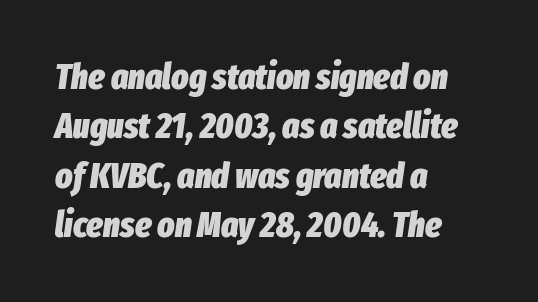
The image shows 36 px heavy, condensed type, italic (leaning right); set left-aligned, normal line spacing (1.37x), normal letter spacing, not underlined; low stroke contrast and a medium x-height.
